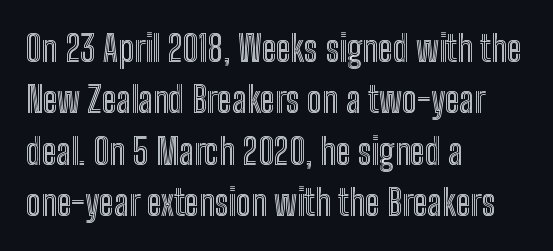
Q: Is the text italic (slanted)? A: No, it is upright.
Q: Is the text underlined? A: No.
Q: How is the paragraph aligned? A: Left-aligned.
Q: Is the spacing between letters normal or unusually wide? A: Normal.
Q: Is the spacing between lines tight, normal or loose? A: Normal.
Q: Width (condensed, normal, or wide)? A: Condensed.
Q: x-height? A: Medium.
Q: Monospaced? A: No.
